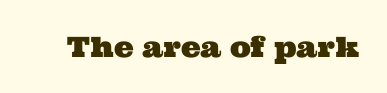
{"serif": "yes", "width": "wide", "stroke_contrast": "medium", "x_height": "medium", "monospaced": "no", "underline": "no", "letter_spacing": "normal", "letter_spacing_em": 0.0, "glyph_px": 28}
